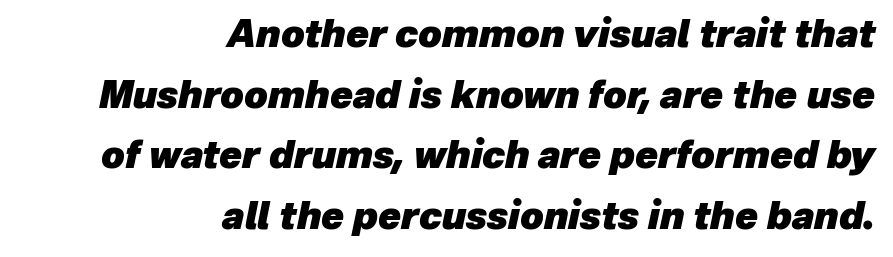
{"italic": "yes", "lean": "right", "slant_degrees": 12, "bold": "yes", "weight": "heavy", "width": "normal", "stroke_contrast": "low", "x_height": "medium", "monospaced": "no", "underline": "no", "align": "right", "line_spacing": "normal", "line_spacing_ratio": 1.64, "letter_spacing": "normal", "letter_spacing_em": 0.0, "glyph_px": 37}
